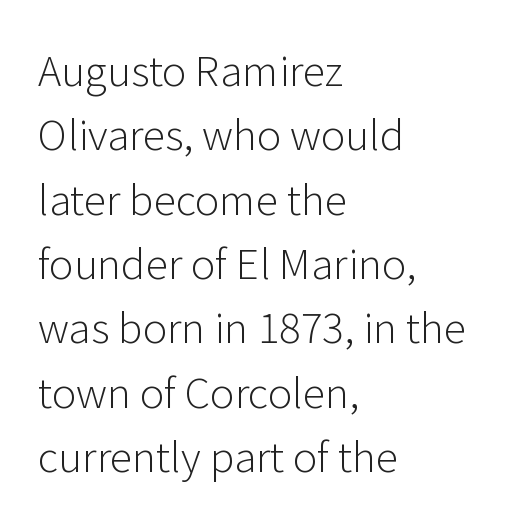
The image shows 41 px light sans-serif type, upright; set left-aligned, normal line spacing (1.57x), normal letter spacing, not underlined; low stroke contrast and a medium x-height.
